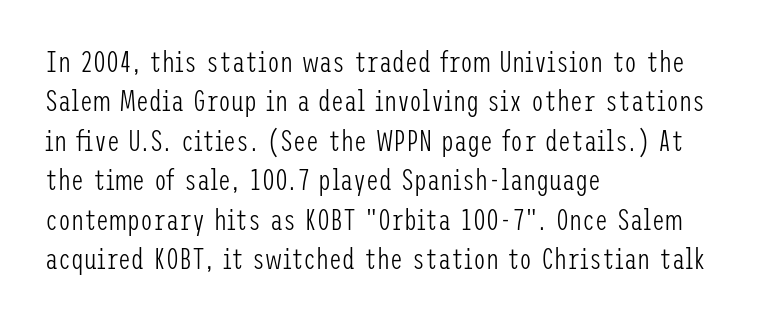
{"serif": "no", "italic": "no", "bold": "no", "weight": "light", "width": "condensed", "stroke_contrast": "low", "x_height": "medium", "underline": "no", "align": "left", "line_spacing": "normal", "line_spacing_ratio": 1.36, "letter_spacing": "normal", "letter_spacing_em": 0.0, "glyph_px": 29}
